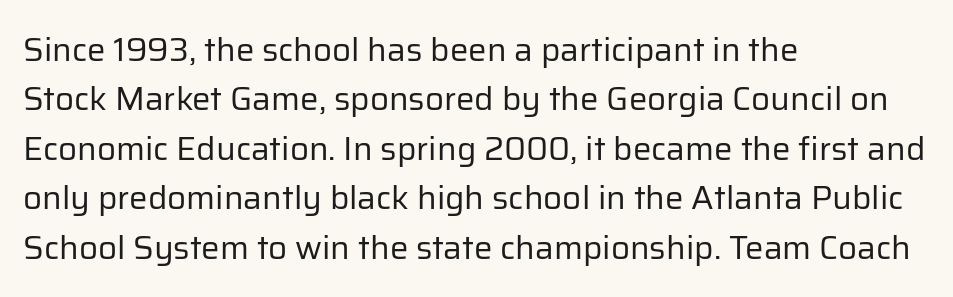
Q: Is the text bold? A: No.
Q: Is the text italic (slanted)? A: No, it is upright.
Q: Is the typeface a serif or a sans-serif typeface? A: Sans-serif.
Q: Is the text underlined? A: No.
Q: How is the paragraph aligned? A: Left-aligned.
Q: Is the spacing between letters normal or unusually wide? A: Normal.
Q: Is the spacing between lines tight, normal or loose? A: Normal.
Q: Width (condensed, normal, or wide)? A: Normal.
Q: Stroke contrast? A: Low.
Q: x-height? A: Medium.
Q: Monospaced? A: No.
